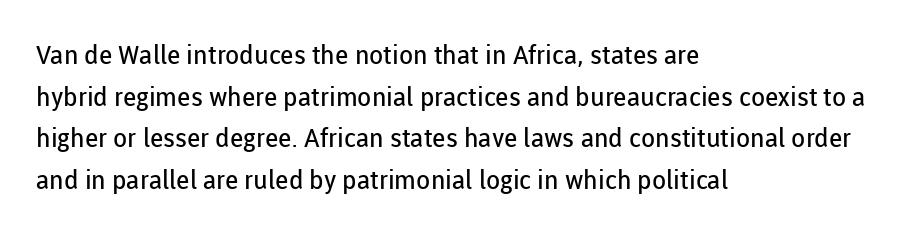
The image shows 26 px text type, upright; set left-aligned, normal line spacing (1.6x), normal letter spacing, not underlined.
